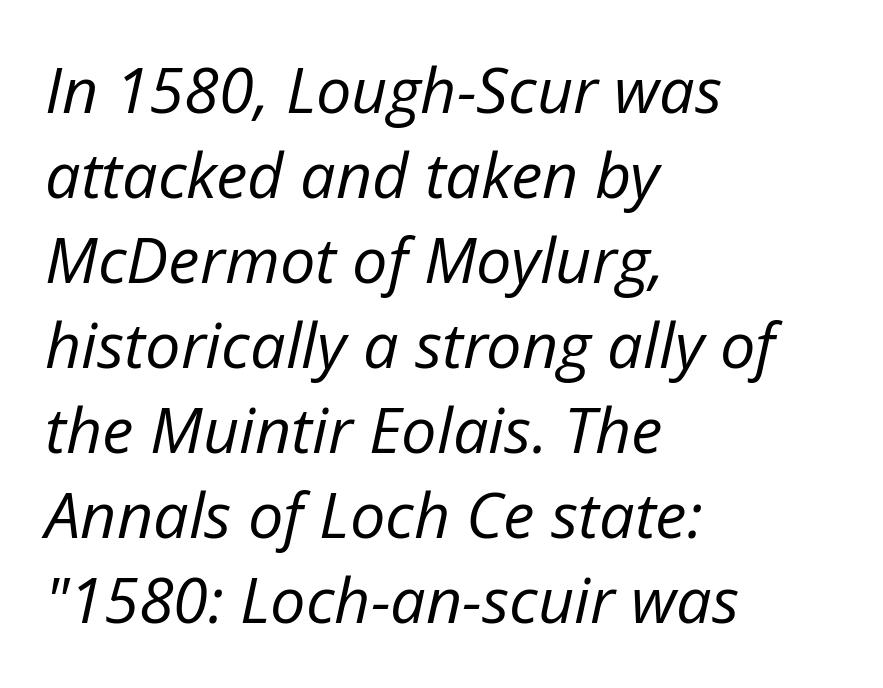
Q: Is the text bold? A: No.
Q: Is the text italic (slanted)? A: Yes, it leans right by about 12 degrees.
Q: Is the text underlined? A: No.
Q: How is the paragraph aligned? A: Left-aligned.
Q: Is the spacing between letters normal or unusually wide? A: Normal.
Q: Is the spacing between lines tight, normal or loose? A: Normal.
Q: Width (condensed, normal, or wide)? A: Normal.
Q: Stroke contrast? A: Low.
Q: x-height? A: Medium.
Q: Monospaced? A: No.
